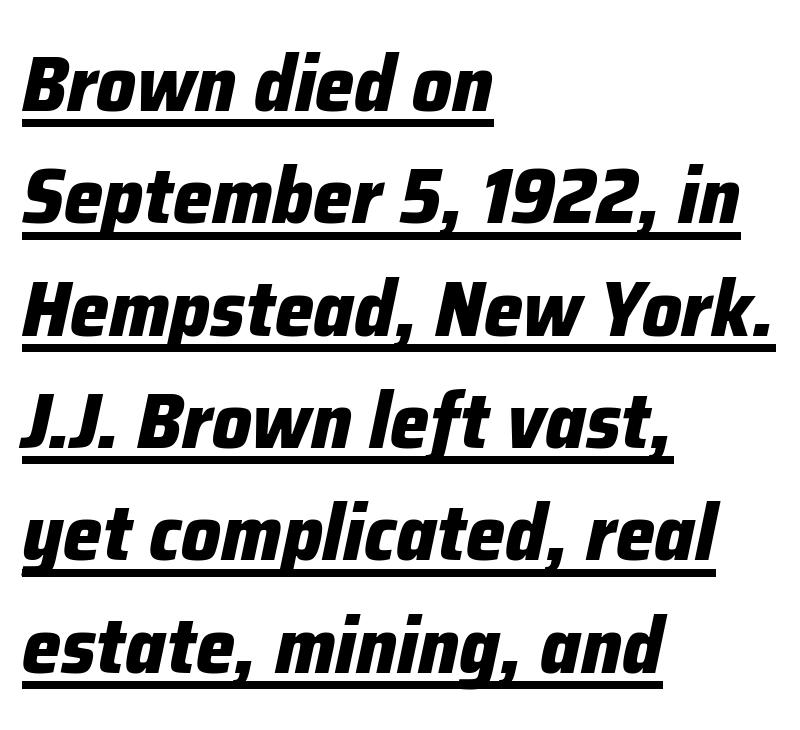
Weight check: bold — yes, fully. Compared with typical paragraphs, the rows here are spaced about the same. Characters follow at the spacing the type designer built in. Slanted lettering throughout. Reading down the block, your eye returns to a fixed left position each line.
